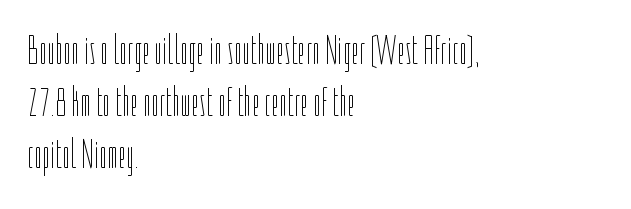
Q: Is the text bold? A: No.
Q: Is the text italic (slanted)? A: No, it is upright.
Q: Is the text underlined? A: No.
Q: How is the paragraph aligned? A: Left-aligned.
Q: Is the spacing between letters normal or unusually wide? A: Normal.
Q: Is the spacing between lines tight, normal or loose? A: Normal.
Q: Width (condensed, normal, or wide)? A: Condensed.
Q: Stroke contrast? A: Low.
Q: x-height? A: Medium.
Q: Monospaced? A: No.
